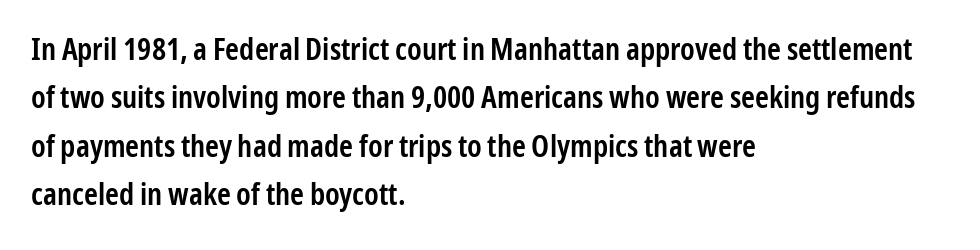
{"serif": "no", "italic": "no", "bold": "semi", "weight": "semibold", "width": "condensed", "stroke_contrast": "low", "x_height": "medium", "monospaced": "no", "underline": "no", "align": "left", "line_spacing": "normal", "line_spacing_ratio": 1.56, "letter_spacing": "normal", "letter_spacing_em": 0.0, "glyph_px": 31}
